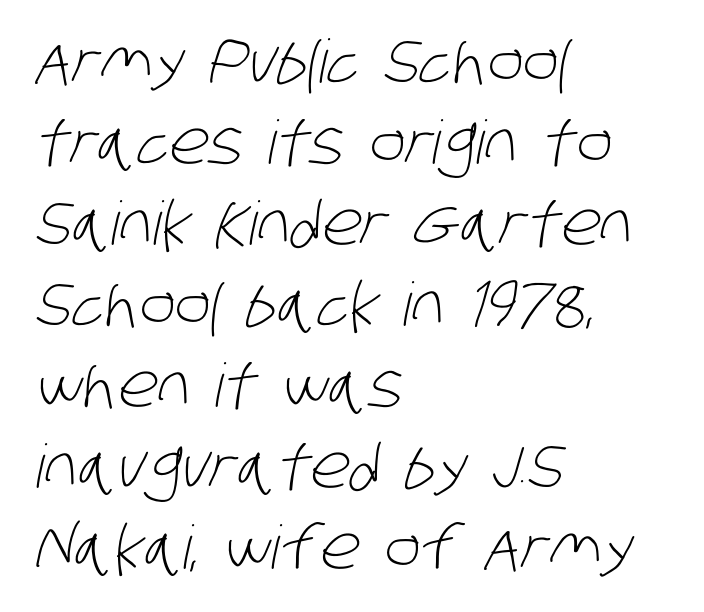
The image shows 60 px light, condensed sans-serif type; set left-aligned, normal line spacing (1.35x), normal letter spacing, not underlined; low stroke contrast and a large x-height.
